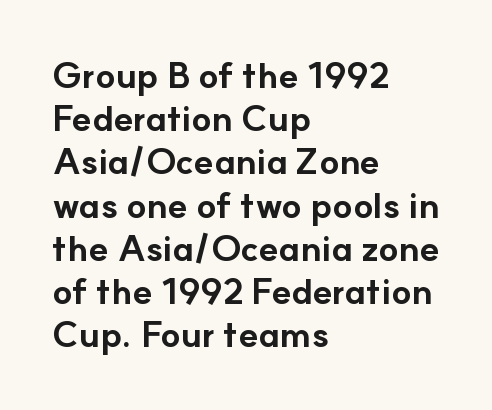
Nope, no serifs anywhere on these letters. A roman cut, with each character standing at attention. A typesetter would call this zero additional tracking. Note the varied advance widths — an 'i' is clearly narrower than an 'm'.
